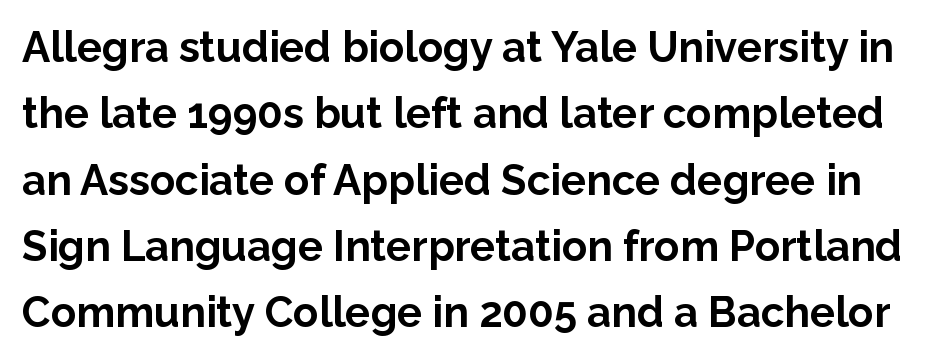
{"serif": "no", "italic": "no", "bold": "yes", "weight": "bold", "width": "normal", "stroke_contrast": "low", "x_height": "medium", "monospaced": "no", "underline": "no", "line_spacing": "normal", "line_spacing_ratio": 1.58, "letter_spacing": "normal", "letter_spacing_em": 0.0, "glyph_px": 42}
